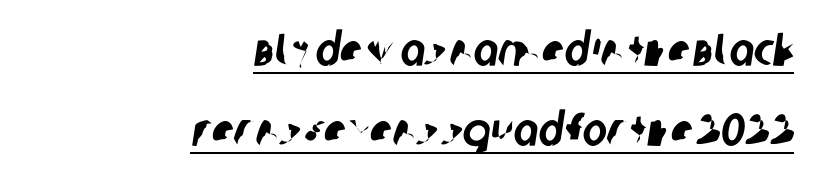
{"serif": "no", "width": "condensed", "stroke_contrast": "low", "x_height": "large", "monospaced": "no", "underline": "yes", "align": "right", "line_spacing_ratio": 1.74, "letter_spacing": "normal", "letter_spacing_em": 0.0, "glyph_px": 46}
